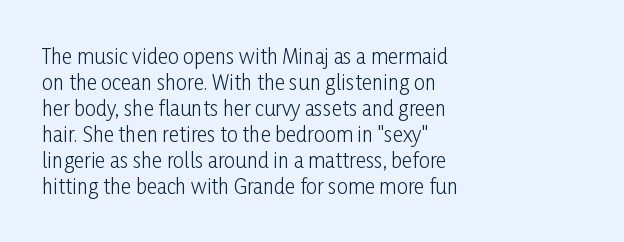
Q: Is the text bold? A: No.
Q: Is the text italic (slanted)? A: No, it is upright.
Q: Is the text underlined? A: No.
Q: How is the paragraph aligned? A: Left-aligned.
Q: Is the spacing between letters normal or unusually wide? A: Normal.
Q: Is the spacing between lines tight, normal or loose? A: Normal.
